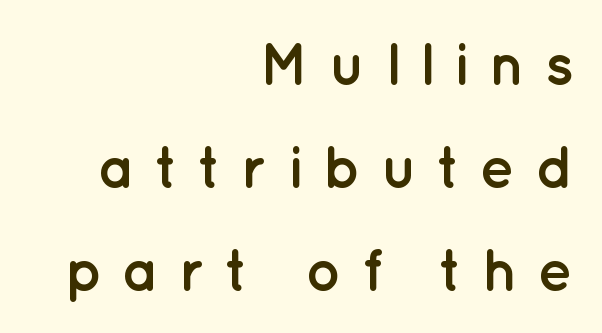
Short and long lines alike share a common ending point at right. The rendering inserts visible extra space after every character. The rendering shows plain stroke endings on the letterforms — a sans-serif design. Each glyph is drawn with heavy, bold strokes.
